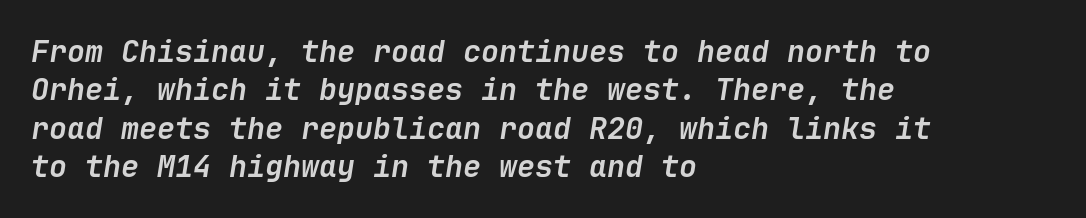
Q: Is the text bold? A: Yes.
Q: Is the text italic (slanted)? A: Yes, it leans right by about 9 degrees.
Q: Is the text underlined? A: No.
Q: How is the paragraph aligned? A: Left-aligned.
Q: Is the spacing between letters normal or unusually wide? A: Normal.
Q: Is the spacing between lines tight, normal or loose? A: Normal.
Q: Width (condensed, normal, or wide)? A: Normal.
Q: Stroke contrast? A: Low.
Q: x-height? A: Medium.
